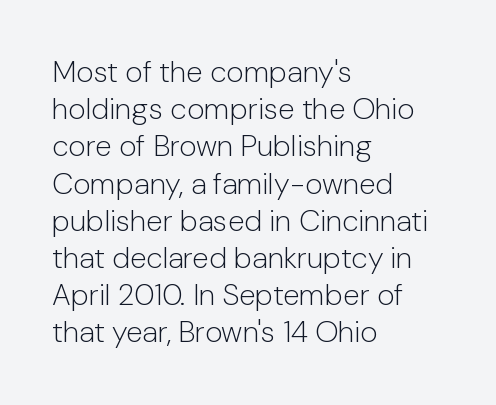
Each line starts at the same left margin while the right side varies. These lines keep a tight, regular rhythm from letter to letter. Note the varied advance widths — an 'i' is clearly narrower than an 'm'. The typesetting does not lean heavy: it is not bold. Rule under the text: the space is simply empty. Letterform terminals end flat and unadorned throughout the passage.
